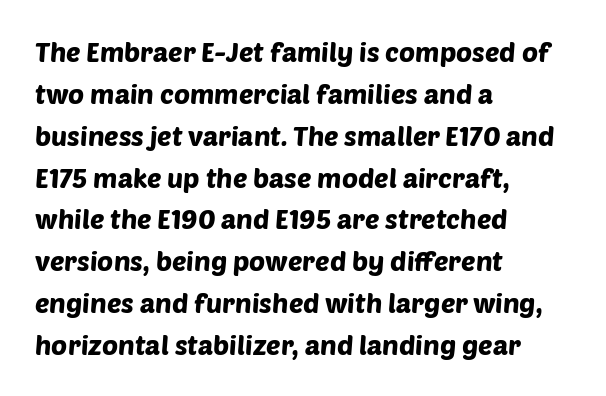
Regular leading. These lines are set flush left with a ragged right edge. The line texture is even and compact thanks to regular tracking. The area under the type is left untouched.
